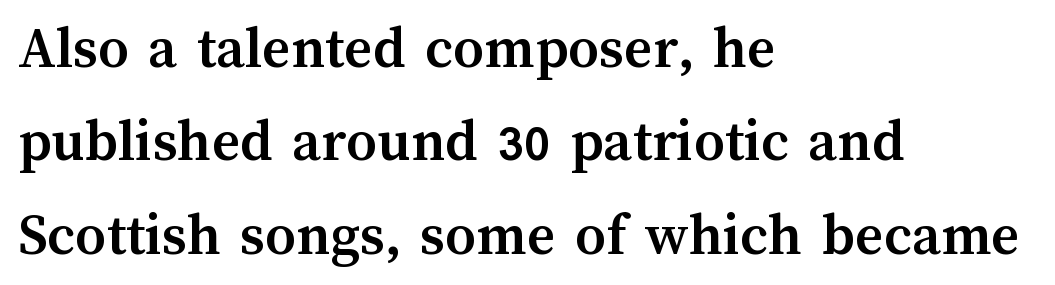
I'd describe the lettering as bold — thick and assertive. Characters follow at the spacing the type designer built in. Style check: upright. Looks like regular typesetting: each glyph gets only the width it needs. In terms of leading, this rendering sits right in the middle.
